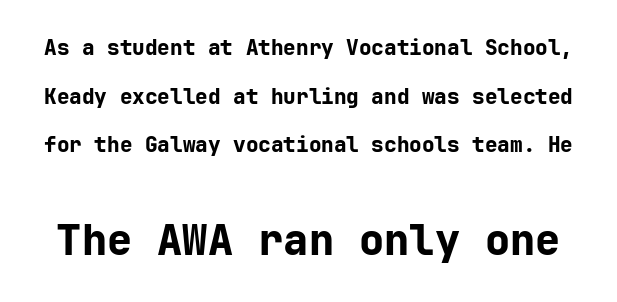
The lettering stays uniformly vertical, giving the passage a roman look. The font is running at its bold setting. Has an underline been added? It has not. Airy leading. The typeface chosen for these lines omits serifs. A student would notice the bottom passage is typeset larger than what precedes it.
